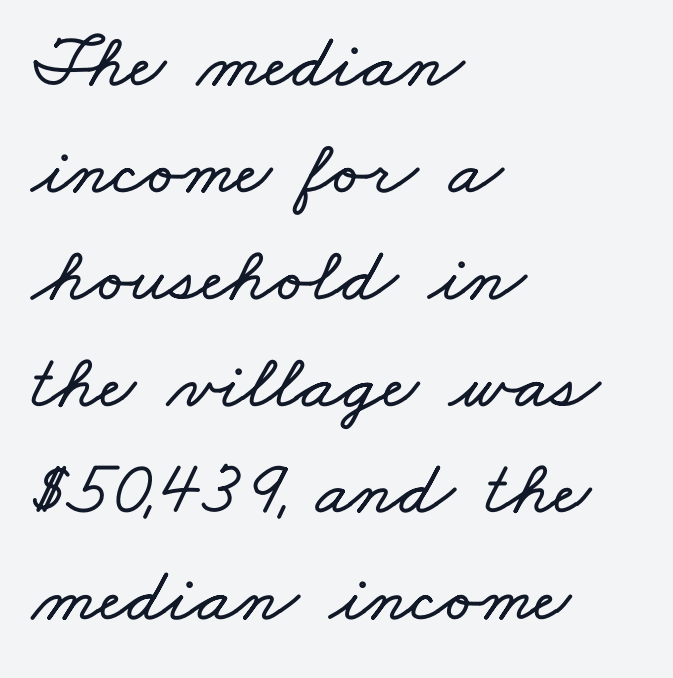
The image shows 78 px wide type; set left-aligned, normal line spacing (1.37x), normal letter spacing, not underlined; low stroke contrast and a small x-height.
